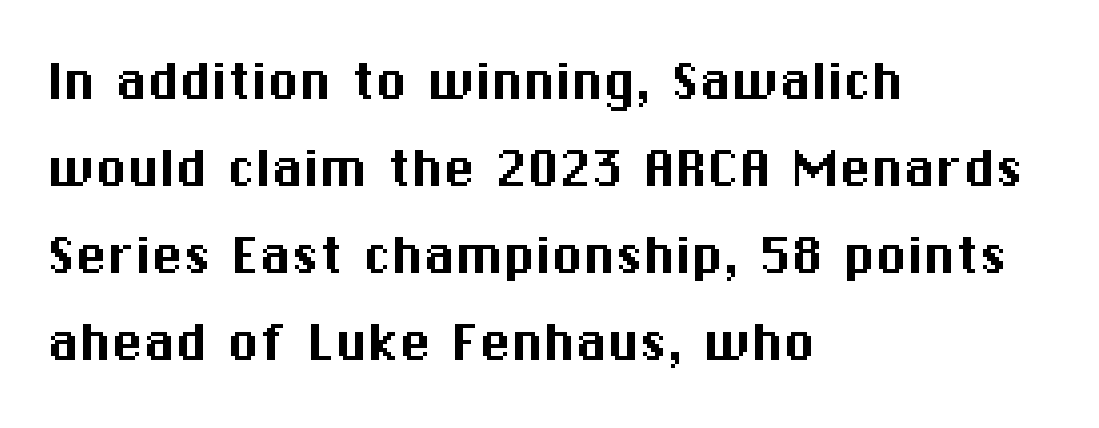
{"serif": "no", "italic": "no", "width": "normal", "stroke_contrast": "medium", "x_height": "medium", "monospaced": "no", "underline": "no", "align": "left", "line_spacing": "normal", "line_spacing_ratio": 1.36, "letter_spacing": "normal", "letter_spacing_em": 0.0, "glyph_px": 64}
